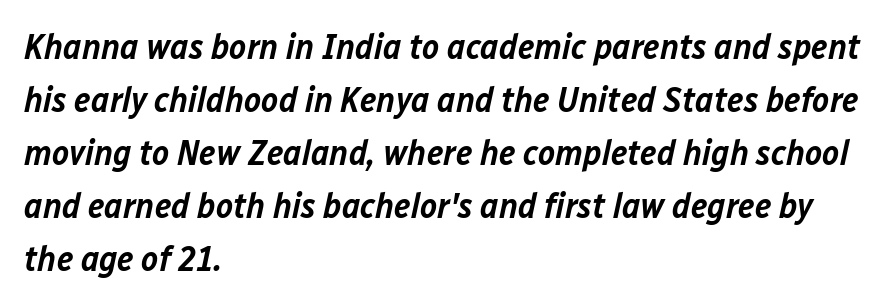
Q: Is the text bold? A: Semi-bold.
Q: Is the text italic (slanted)? A: Yes, it leans right by about 12 degrees.
Q: Is the text underlined? A: No.
Q: How is the paragraph aligned? A: Left-aligned.
Q: Is the spacing between letters normal or unusually wide? A: Normal.
Q: Is the spacing between lines tight, normal or loose? A: Normal.
Q: Width (condensed, normal, or wide)? A: Normal.
Q: Stroke contrast? A: Low.
Q: x-height? A: Medium.
Q: Monospaced? A: No.
